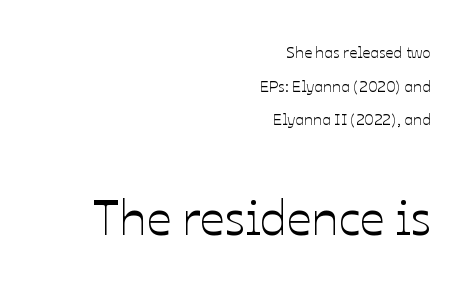
One-word summary of the alignment: right. Is the lower block the larger one? Yes — the lower block carries the bigger type. Quick note: underline off. The lines are spread far apart with generous leading.
